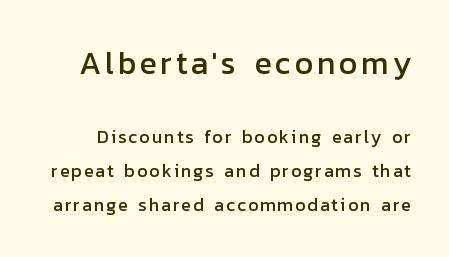
Letterform terminals end flat and unadorned throughout the passage. The rendering shrinks the type as you move from the upper chunk to the lower. Underline: absent. A typesetter would call this proportional, since set widths differ per character.
